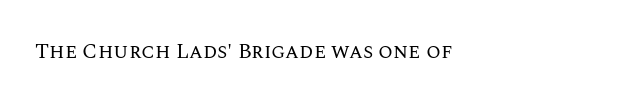
The image shows 21 px text type, upright; set normal letter spacing, not underlined.
